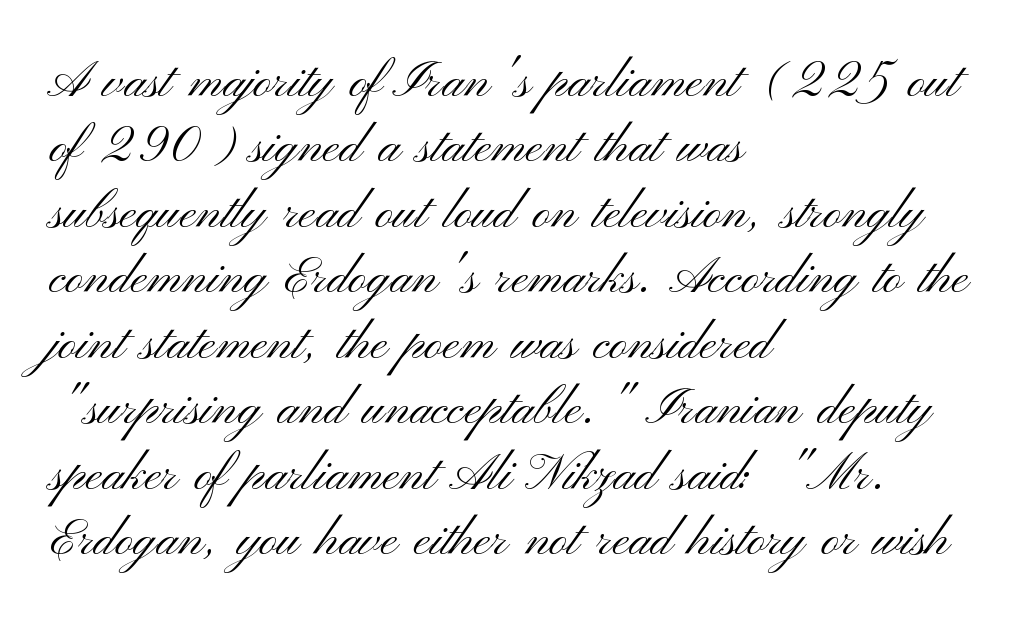
{"serif": "no", "bold": "no", "weight": "light", "width": "wide", "stroke_contrast": "medium", "x_height": "small", "monospaced": "no", "underline": "no", "align": "left", "line_spacing": "normal", "line_spacing_ratio": 1.31, "letter_spacing": "normal", "letter_spacing_em": 0.0, "glyph_px": 50}
